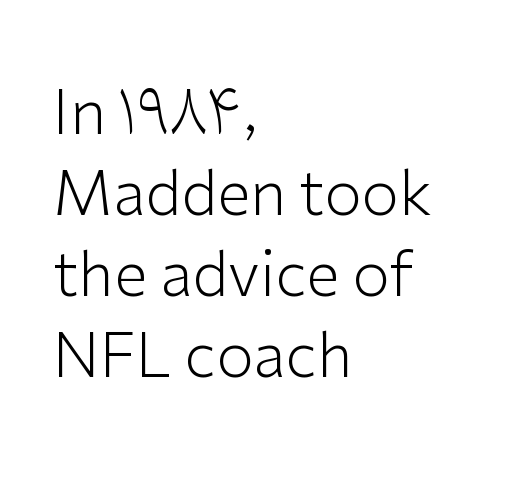
The image shows 61 px light sans-serif type, upright; set left-aligned, normal line spacing (1.33x), normal letter spacing, not underlined; low stroke contrast and a medium x-height.
